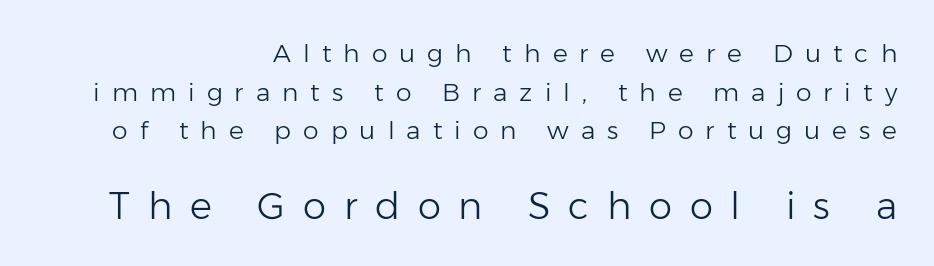
The image shows 37 px light sans-serif type, upright; set right-aligned, normal line spacing (1.55x), unusually wide letter spacing (+0.48 em), not underlined; the second (bottom) block is 1.48x larger; low stroke contrast and a medium x-height.
